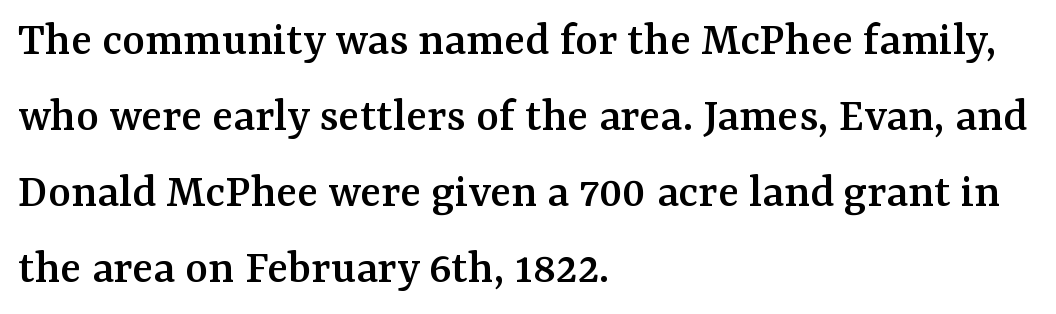
The baseline area is clear. A typesetter would call this proportional, since set widths differ per character. Italic? Not at all — the glyphs are vertical. Reading down the column, the eye jumps a familiar distance to each next line.
